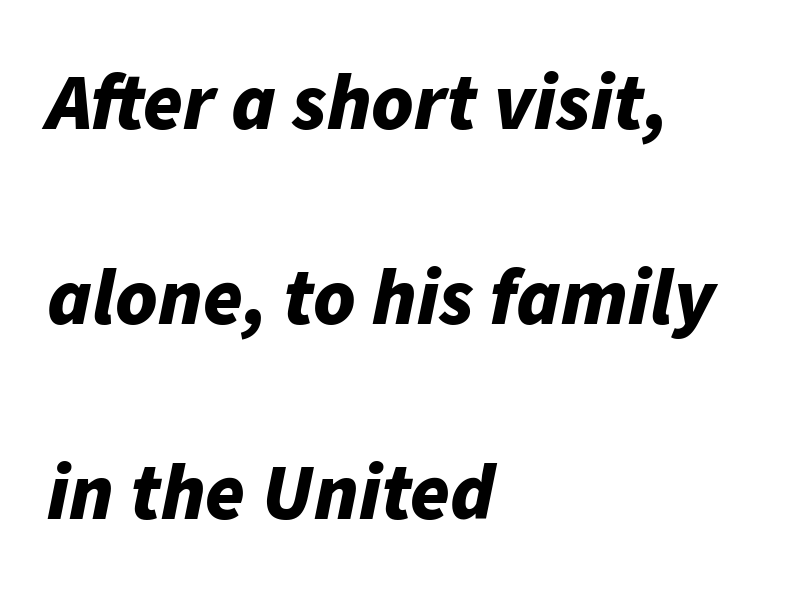
{"italic": "yes", "lean": "right", "slant_degrees": 11, "bold": "yes", "weight": "bold", "width": "normal", "stroke_contrast": "low", "x_height": "medium", "monospaced": "no", "underline": "no", "align": "left", "line_spacing": "loose", "line_spacing_ratio": 2.44, "letter_spacing": "normal", "letter_spacing_em": 0.0, "glyph_px": 80}
